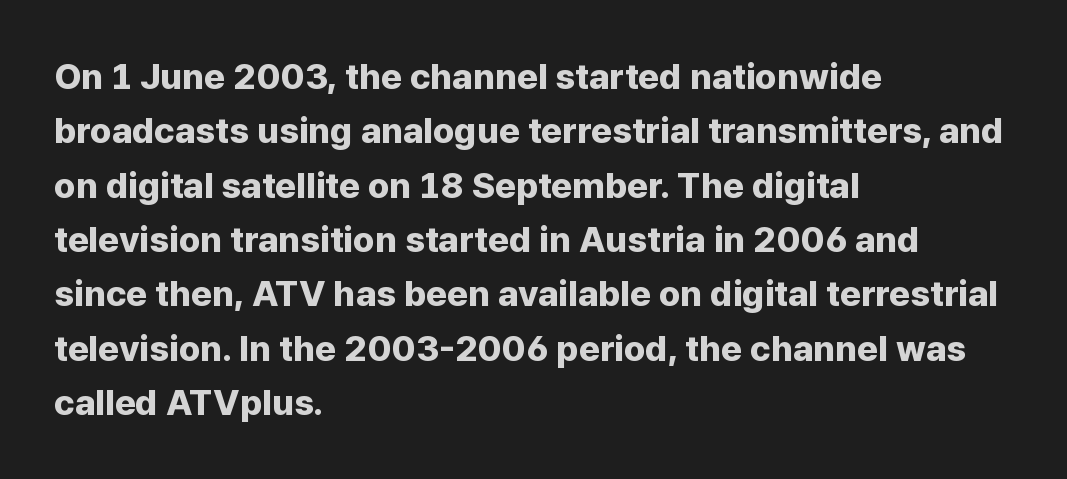
Q: Is the text bold? A: Yes.
Q: Is the text italic (slanted)? A: No, it is upright.
Q: Is the typeface a serif or a sans-serif typeface? A: Sans-serif.
Q: Is the text underlined? A: No.
Q: How is the paragraph aligned? A: Left-aligned.
Q: Is the spacing between letters normal or unusually wide? A: Normal.
Q: Is the spacing between lines tight, normal or loose? A: Normal.
Q: Width (condensed, normal, or wide)? A: Normal.
Q: Stroke contrast? A: Low.
Q: x-height? A: Medium.
Q: Monospaced? A: No.
